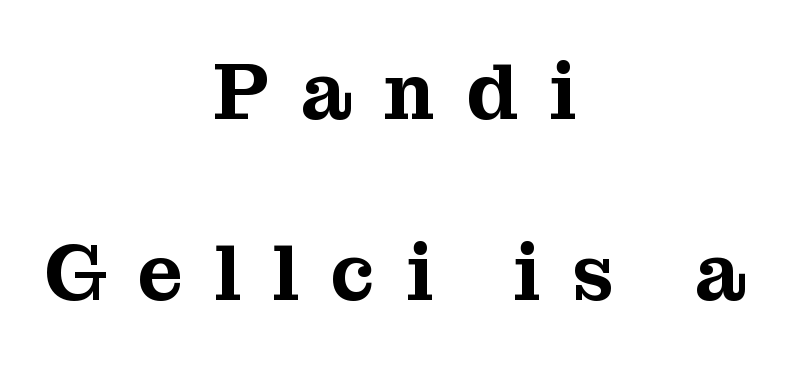
{"serif": "yes", "italic": "no", "width": "normal", "stroke_contrast": "medium", "x_height": "medium", "monospaced": "no", "underline": "no", "align": "center", "line_spacing": "loose", "line_spacing_ratio": 2.29, "letter_spacing": "wide", "letter_spacing_em": 0.4, "glyph_px": 79}
